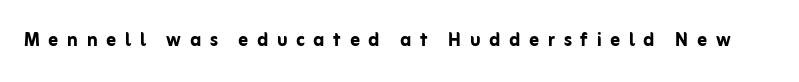
The image shows 24 px bold type, upright; set unusually wide letter spacing (+0.36 em), not underlined.
